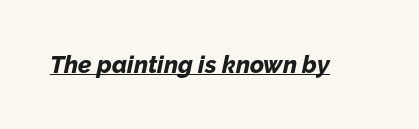
{"italic": "yes", "lean": "right", "slant_degrees": 12, "bold": "yes", "underline": "yes", "letter_spacing": "normal", "letter_spacing_em": 0.0, "glyph_px": 24}
